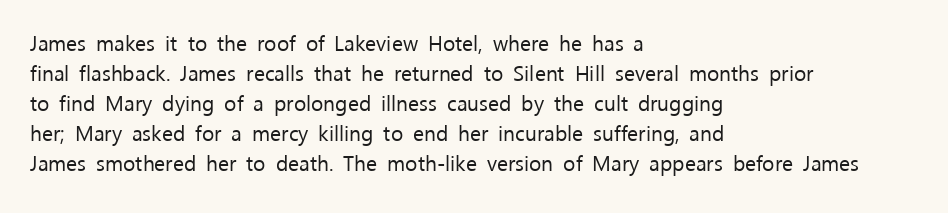
Compared with typical body copy, the letter spacing here is the same. The text block is weighted toward the left margin, trailing off unevenly rightward. The foot of each line stays bare and open. Evenly set lines give the paragraph a standard silhouette. Stroke thickness stays within the range of a standard reading face or lighter.
